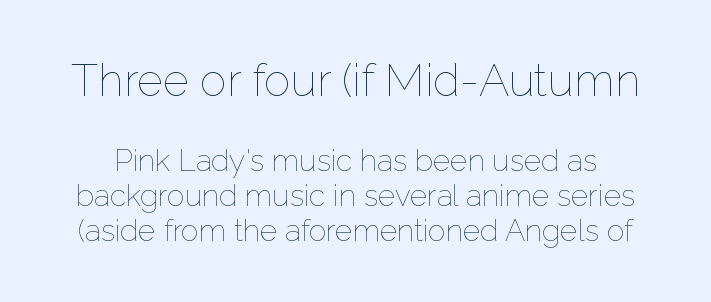
The image shows 45 px thin type, upright; set line spacing 1.17x, normal letter spacing, not underlined; the first (top) block is 1.5x larger; low stroke contrast and a medium x-height.
